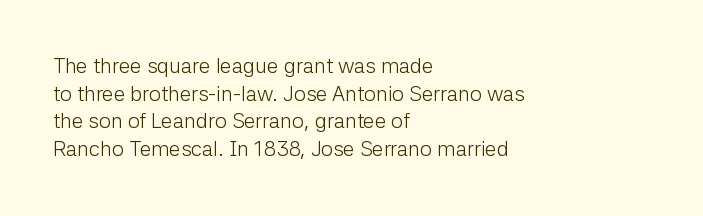
Q: Is the text bold? A: No.
Q: Is the text italic (slanted)? A: No, it is upright.
Q: Is the text underlined? A: No.
Q: How is the paragraph aligned? A: Left-aligned.
Q: Is the spacing between letters normal or unusually wide? A: Normal.
Q: Is the spacing between lines tight, normal or loose? A: Normal.
